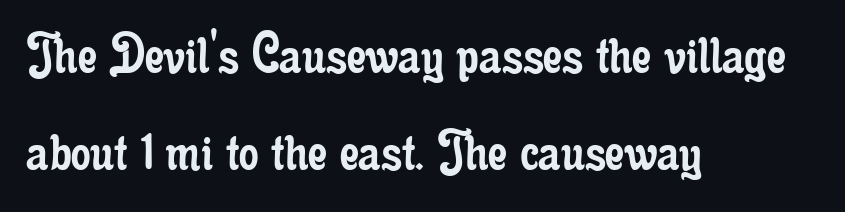
The image shows 62 px regular-weight, condensed serif type, upright; set left-aligned, normal line spacing (1.56x), normal letter spacing, not underlined; low stroke contrast and a small x-height.
